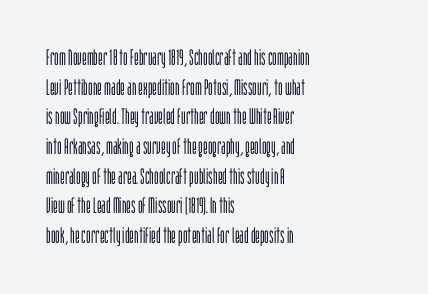
Unmarked baselines from the first word to the last. The designer left line spacing at the default. The rendering anchors every line to the left-hand side. The gaps between neighbouring characters are ordinary and unremarkable. The type sits square on the baseline with zero lean.
